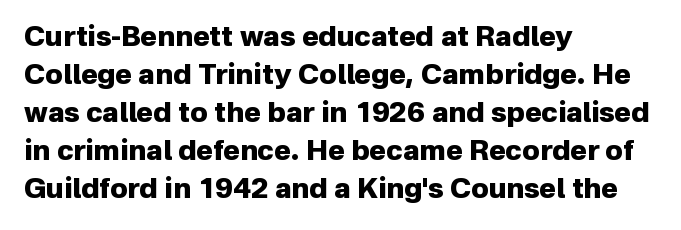
The image shows 28 px heavy sans-serif type, upright; set left-aligned, normal line spacing (1.36x), normal letter spacing, not underlined; low stroke contrast and a medium x-height.
